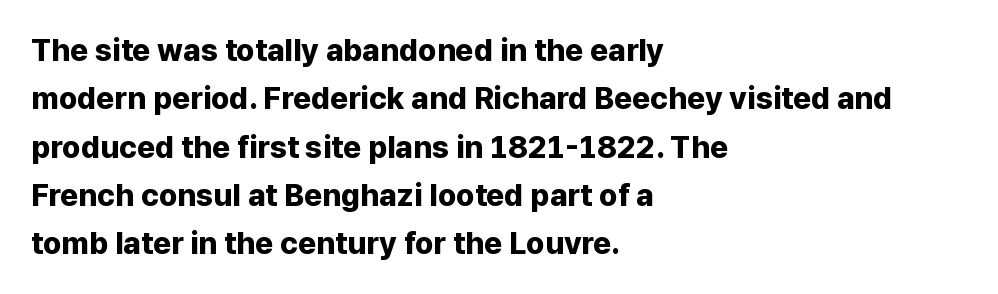
The image shows 31 px bold sans-serif type, upright; set left-aligned, normal line spacing (1.56x), normal letter spacing, not underlined; low stroke contrast and a medium x-height.
